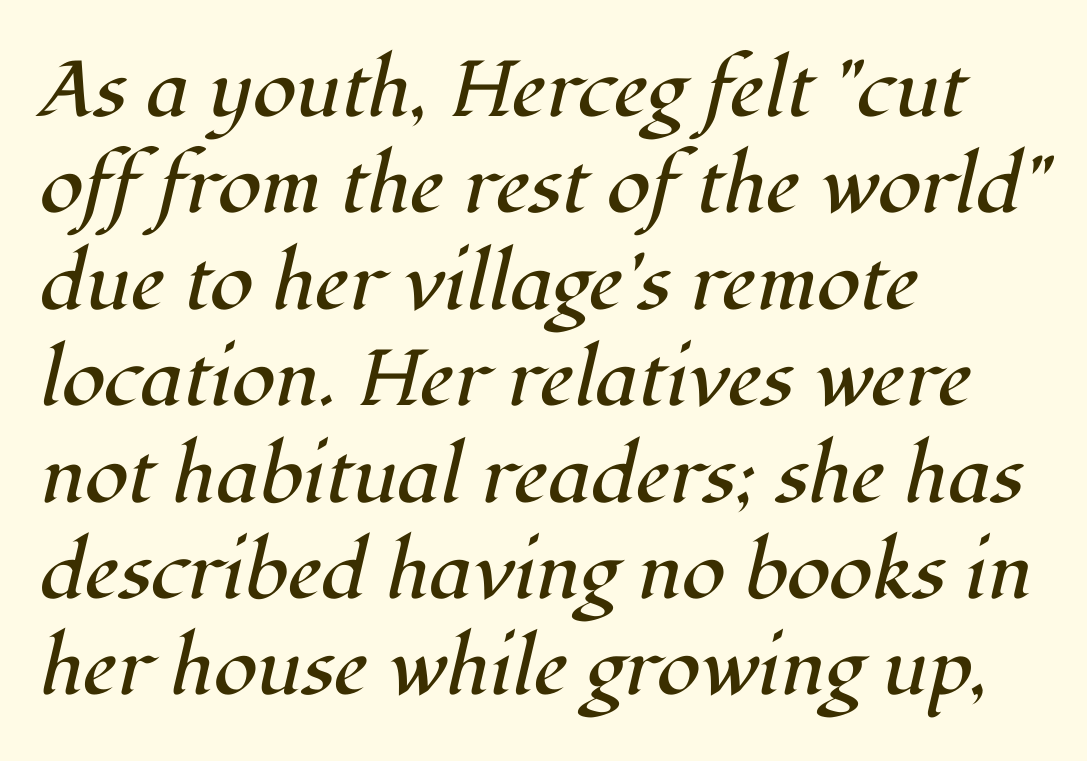
Nobody touched the tracking dial on this one. The passage shown is not underscored anywhere. The axis of the letterforms is tilted away from vertical. A classic flush-left, rag-right setting is used for this passage. Each letter keeps its own natural width here, so spacing adapts to shape. Stroke terminals: seriffed.
